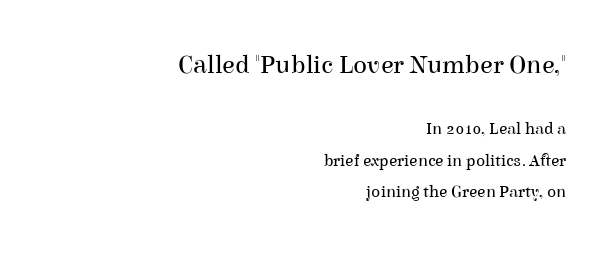
In this sample the first text group is rendered at the bigger scale. Every row of glyphs terminates at an identical x-position on the right. The space directly below the letters is spotless. The font's upright variant was chosen for this text.
